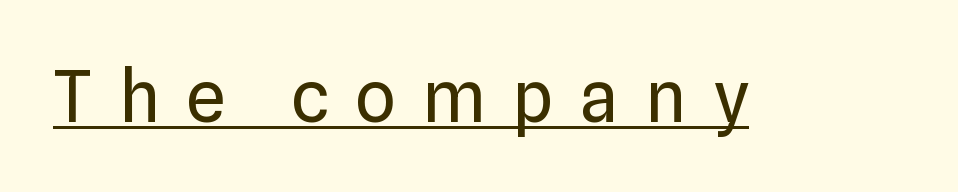
The image shows 71 px regular-weight sans-serif type, upright; set unusually wide letter spacing (+0.37 em), underlined; low stroke contrast and a medium x-height.
